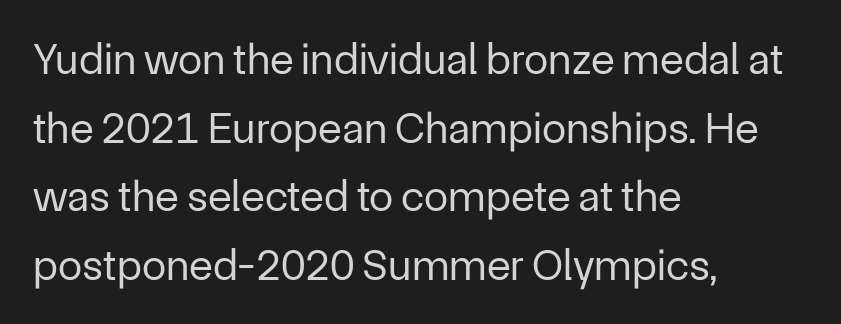
{"serif": "no", "italic": "no", "bold": "no", "weight": "regular", "width": "normal", "stroke_contrast": "low", "x_height": "medium", "monospaced": "no", "underline": "no", "align": "left", "line_spacing": "normal", "line_spacing_ratio": 1.56, "letter_spacing": "normal", "letter_spacing_em": 0.0, "glyph_px": 44}
